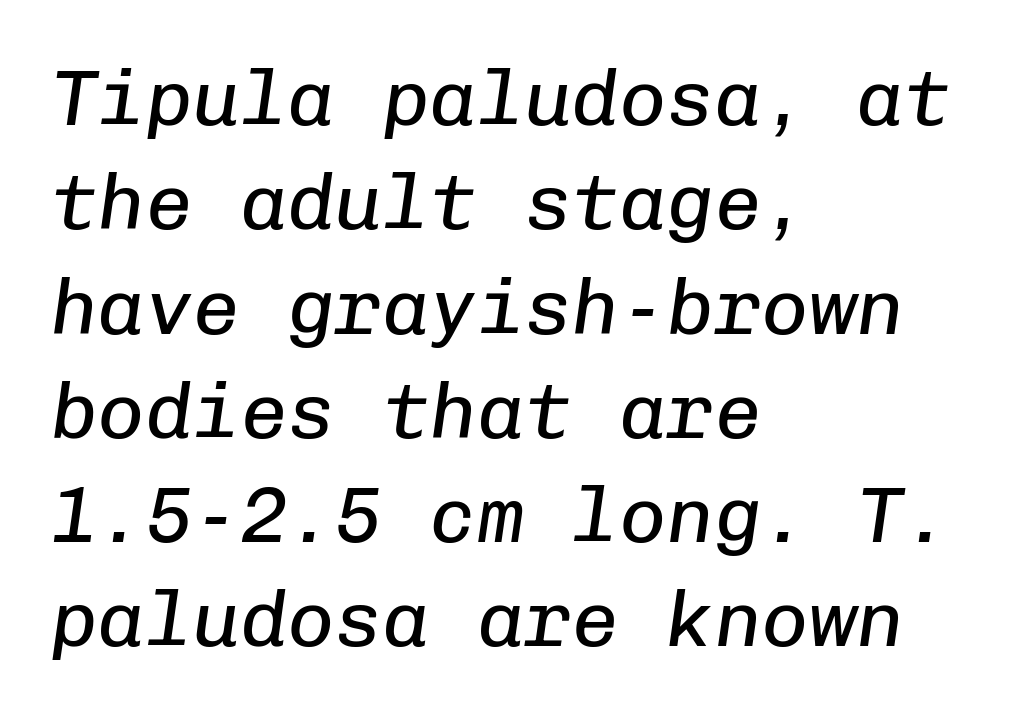
Normally led — the rows are evenly, conventionally spaced. The words here are not underlined. The text carries the slant typical of an italic or oblique font. Standard letterfit; no display-style spreading of the glyphs. Reading down the block, your eye returns to a fixed left position each line.
